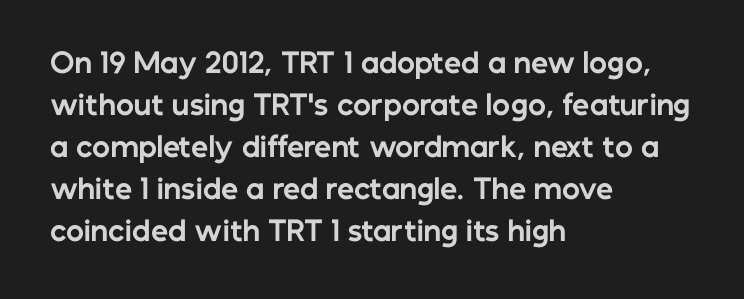
Q: Is the text bold? A: Yes.
Q: Is the text italic (slanted)? A: No, it is upright.
Q: Is the text underlined? A: No.
Q: How is the paragraph aligned? A: Left-aligned.
Q: Is the spacing between letters normal or unusually wide? A: Normal.
Q: Is the spacing between lines tight, normal or loose? A: Normal.
